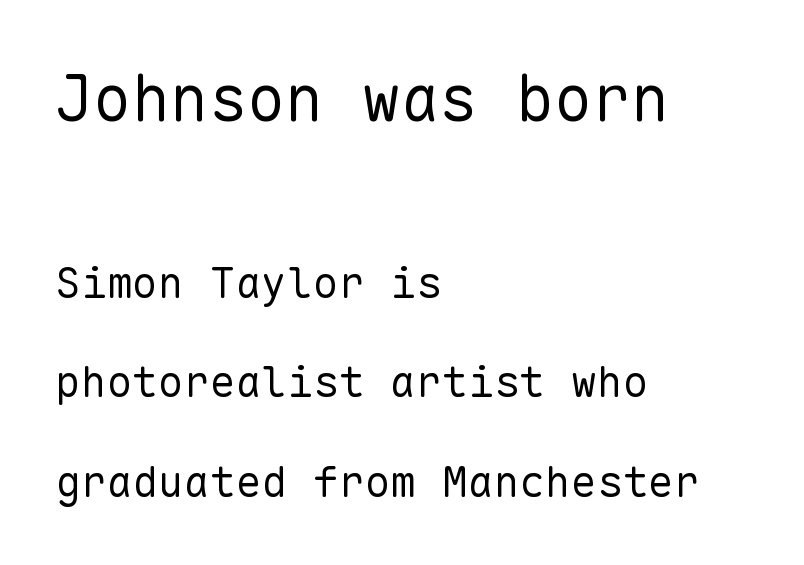
Q: Is the text bold? A: No.
Q: Is the text italic (slanted)? A: No, it is upright.
Q: Is the typeface a serif or a sans-serif typeface? A: Sans-serif.
Q: Is the text underlined? A: No.
Q: How is the paragraph aligned? A: Left-aligned.
Q: Is the spacing between letters normal or unusually wide? A: Normal.
Q: Is the spacing between lines tight, normal or loose? A: Loose.
Q: Which block of text is set in a larger size, the first (top) or the second (bottom)? A: The first (top) one.
Q: Width (condensed, normal, or wide)? A: Normal.
Q: Stroke contrast? A: Low.
Q: x-height? A: Medium.
Q: Monospaced? A: Yes.
